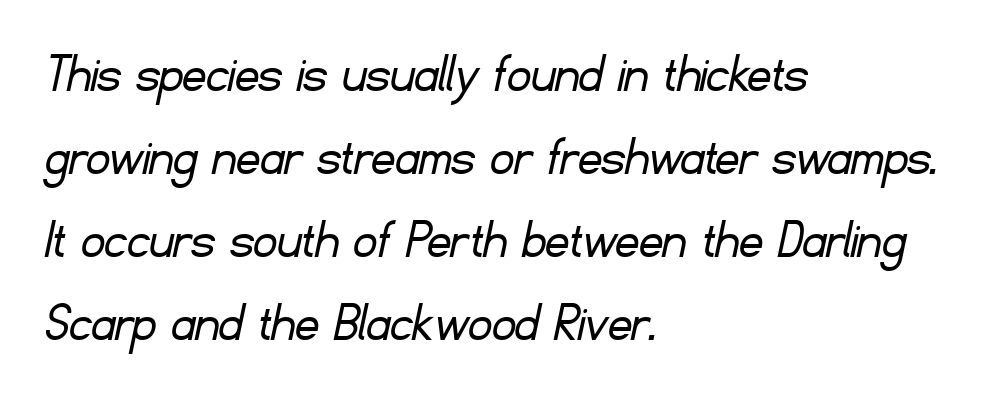
Q: Is the text bold? A: No.
Q: Is the typeface a serif or a sans-serif typeface? A: Sans-serif.
Q: Is the text underlined? A: No.
Q: How is the paragraph aligned? A: Left-aligned.
Q: Is the spacing between letters normal or unusually wide? A: Normal.
Q: Is the spacing between lines tight, normal or loose? A: Normal.
Q: Width (condensed, normal, or wide)? A: Normal.
Q: Stroke contrast? A: Low.
Q: x-height? A: Small.
Q: Monospaced? A: No.
